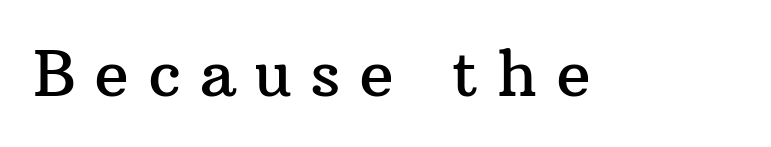
Q: Is the text italic (slanted)? A: No, it is upright.
Q: Is the typeface a serif or a sans-serif typeface? A: Serif.
Q: Is the text underlined? A: No.
Q: Is the spacing between letters normal or unusually wide? A: Unusually wide.
Q: Width (condensed, normal, or wide)? A: Normal.
Q: Stroke contrast? A: Medium.
Q: x-height? A: Medium.
Q: Monospaced? A: No.
